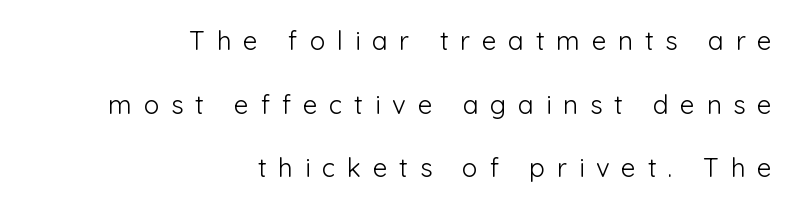
Q: Is the text bold? A: No.
Q: Is the text italic (slanted)? A: No, it is upright.
Q: Is the text underlined? A: No.
Q: How is the paragraph aligned? A: Right-aligned.
Q: Is the spacing between letters normal or unusually wide? A: Unusually wide.
Q: Is the spacing between lines tight, normal or loose? A: Loose.
